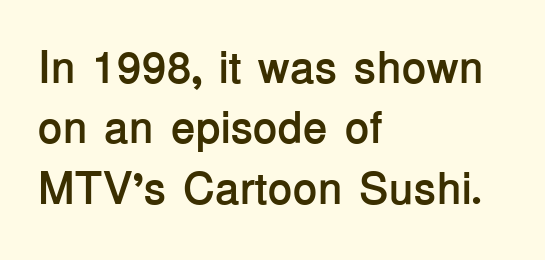
The image shows 45 px semibold sans-serif type, upright; set left-aligned, normal line spacing (1.34x), normal letter spacing, not underlined; low stroke contrast and a medium x-height.
